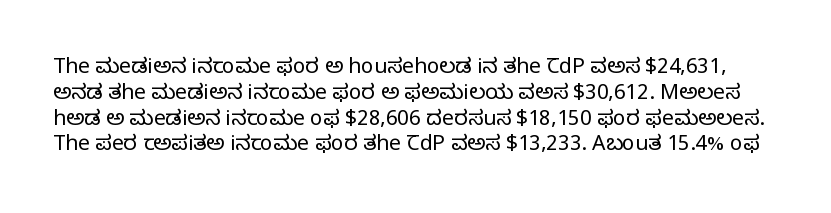
{"italic": "no", "bold": "no", "underline": "no", "line_spacing_ratio": 1.23, "letter_spacing": "normal", "letter_spacing_em": 0.0, "glyph_px": 21}
